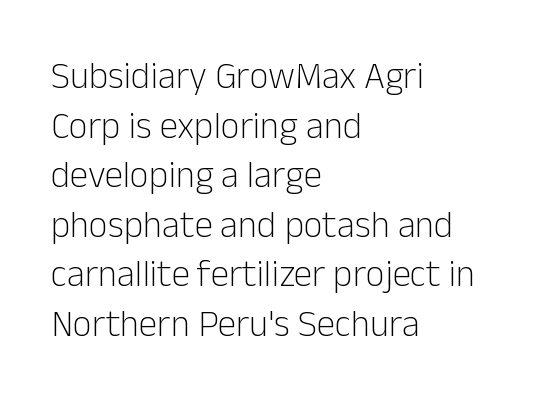
Q: Is the text bold? A: No.
Q: Is the text italic (slanted)? A: No, it is upright.
Q: Is the typeface a serif or a sans-serif typeface? A: Sans-serif.
Q: Is the text underlined? A: No.
Q: How is the paragraph aligned? A: Left-aligned.
Q: Is the spacing between letters normal or unusually wide? A: Normal.
Q: Is the spacing between lines tight, normal or loose? A: Normal.
Q: Width (condensed, normal, or wide)? A: Normal.
Q: Stroke contrast? A: Low.
Q: x-height? A: Medium.
Q: Monospaced? A: No.
